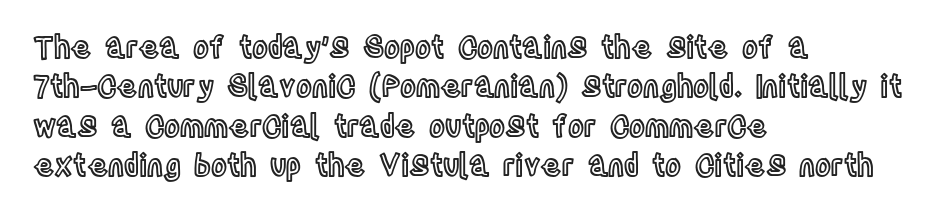
The passage shown is not underscored anywhere. The ragged edge is on the right, which tells us the setting is flush left. Here the designer chose a conventional face with non-uniform glyph widths. This sample uses plain, unmodified letter spacing. Whoever set this chose a conventional vertical rhythm.
